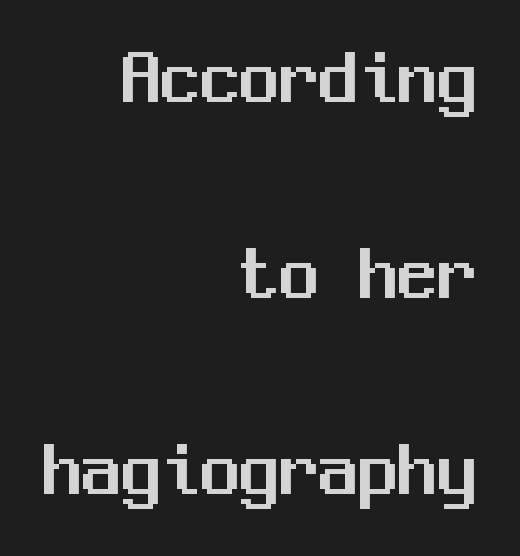
The image shows 79 px sans-serif type, upright, monospaced; set right-aligned, loose line spacing (2.48x), normal letter spacing, not underlined; medium stroke contrast and a medium x-height.
